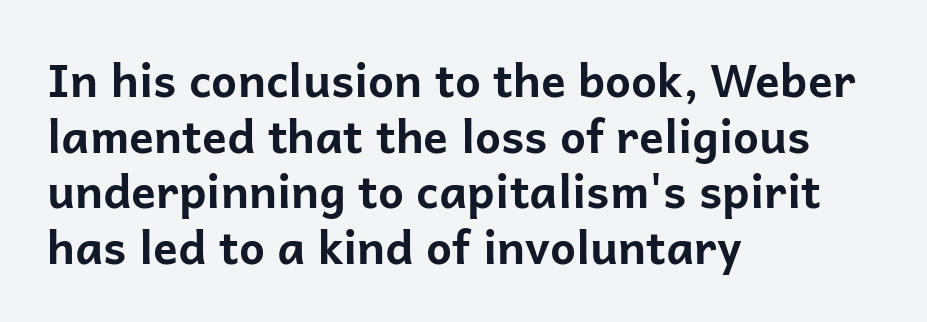
Q: Is the text bold? A: Yes.
Q: Is the text italic (slanted)? A: No, it is upright.
Q: Is the typeface a serif or a sans-serif typeface? A: Sans-serif.
Q: Is the text underlined? A: No.
Q: How is the paragraph aligned? A: Left-aligned.
Q: Is the spacing between letters normal or unusually wide? A: Normal.
Q: Width (condensed, normal, or wide)? A: Normal.
Q: Stroke contrast? A: Low.
Q: x-height? A: Medium.
Q: Monospaced? A: No.
